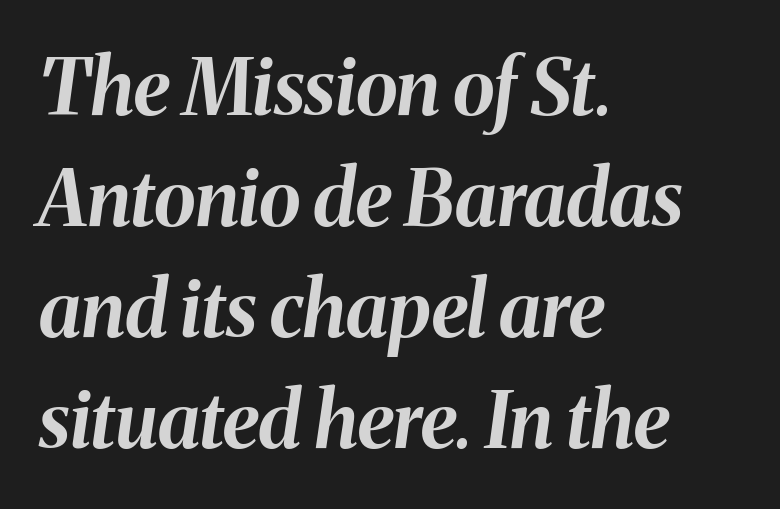
The image shows 77 px bold type, italic (leaning right); set left-aligned, normal line spacing (1.44x), normal letter spacing, not underlined; medium stroke contrast and a medium x-height.
